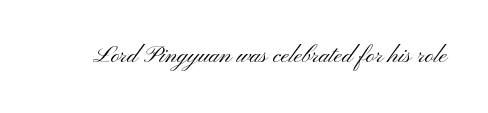
The image shows 24 px text type; set normal letter spacing, not underlined.
